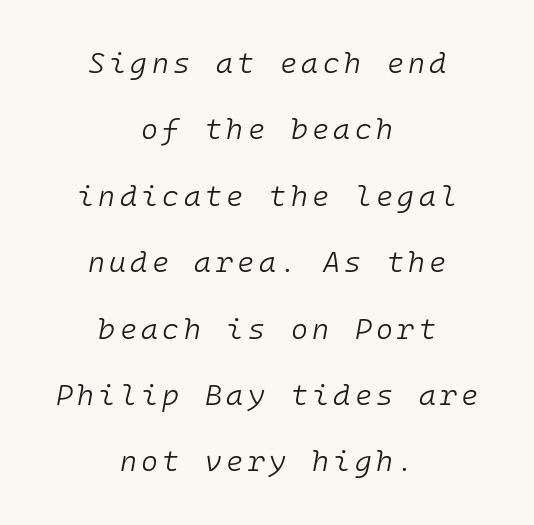
{"italic": "yes", "lean": "right", "slant_degrees": 10, "bold": "no", "weight": "light", "width": "normal", "stroke_contrast": "low", "x_height": "medium", "monospaced": "yes", "underline": "no", "align": "center", "line_spacing": "loose", "line_spacing_ratio": 2.29, "glyph_px": 29}
